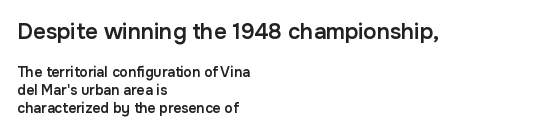
The image shows 22 px text type, upright; set left-aligned, normal line spacing (1.28x), normal letter spacing, not underlined; the first (top) block is 1.57x larger.
